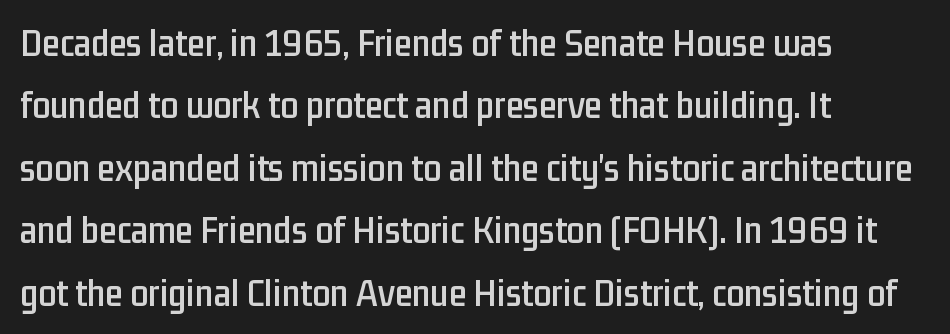
Is this a sans? Yes — the strokes have no serifs. Compared with a centered layout, this one pins lines to the left instead. Words float on clear page, feet unadorned. The letters advance in unequal steps, a hallmark of proportional type. Words appear dense and cohesive because spacing is normal. Leading matches the norm, producing a regular column.
